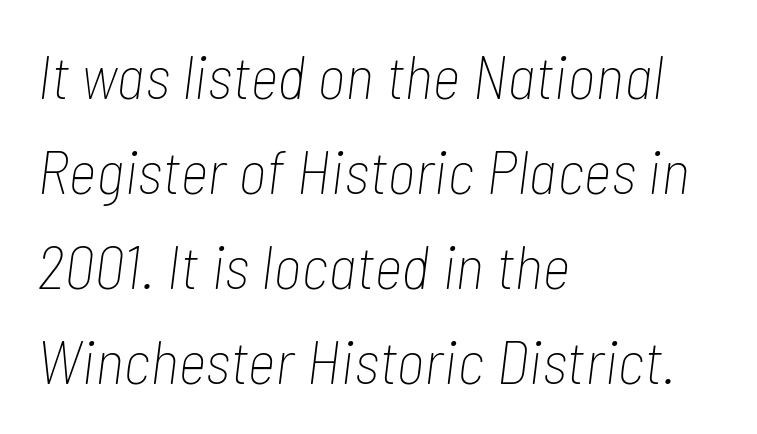
{"italic": "yes", "lean": "right", "slant_degrees": 7, "bold": "no", "weight": "thin", "width": "condensed", "stroke_contrast": "low", "x_height": "medium", "monospaced": "no", "underline": "no", "align": "left", "line_spacing": "normal", "line_spacing_ratio": 1.53, "letter_spacing": "normal", "letter_spacing_em": 0.0, "glyph_px": 62}
